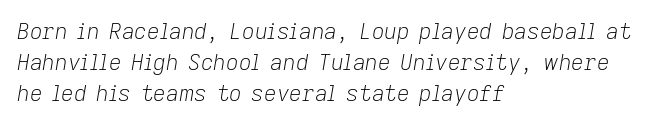
Between one letter and the next there's only the usual sliver of space. Honestly, the row spacing looks completely unremarkable. The baseline area is clear. No letter is thick-stroked: the sample isn't bold. Observe the lean: these are italic letterforms. Layout note: lines flush left.
